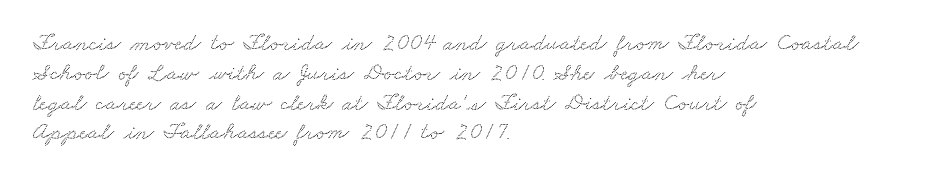
Typeset ragged right — the left edge is the straight one. The glyphs are unaccompanied by any horizontal stroke below them. The gaps between neighbouring characters are ordinary and unremarkable.
